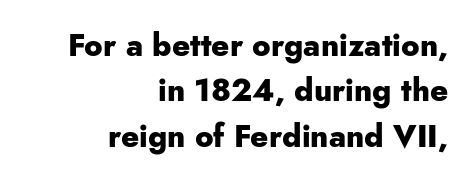
Students, note that the glyphs here touch the page at normal intervals. Right-aligned paragraph, ragged on the left. The specimen reads as upright at a glance. Summary of weight: heavy, a full bold. Here the designer chose a conventional face with non-uniform glyph widths. Descender tails drop into unmarked territory.
